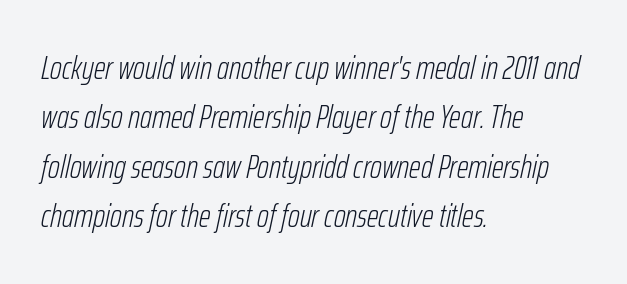
Slanted lettering throughout. Letter spacing: default. Typeset ragged right — the left edge is the straight one. Do the characters align in a grid? No, the font is proportional. Honestly, there is no underline to notice here at all. The line-height multiplier appears to be the usual default.
